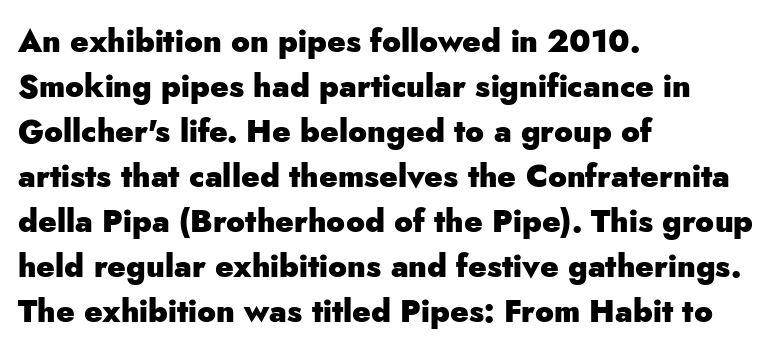
The space beneath each line is pristine and unruled. The lettering stays uniformly vertical, giving the passage a roman look. Short note: letters normally spaced. Each line starts at the same left margin while the right side varies. Spacing verdict: proportional, widths tailored to each character.
